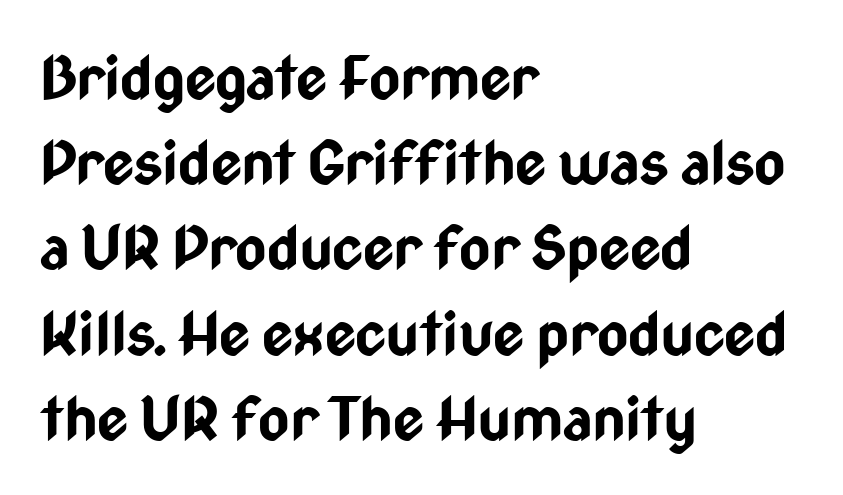
The image shows 60 px bold, condensed sans-serif type, upright; set left-aligned, normal line spacing (1.42x), normal letter spacing, not underlined; low stroke contrast and a medium x-height.
